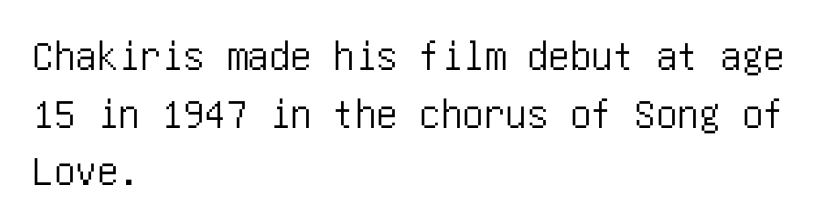
Observe the ordinary spacing: letters are neighbours, not strangers. The compositor pushed each line to the left boundary. Tall strokes in this sample are plumb rather than angled. This is sans-serif lettering, the kind often seen on screens and signage.
